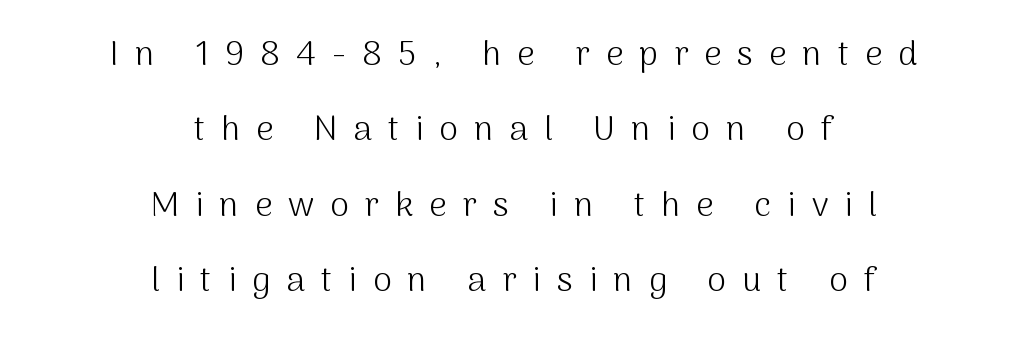
The lines are spread far apart with generous leading. The area under the type is left untouched. Each letter keeps its own natural width here, so spacing adapts to shape. Substantial extra tracking has been applied to these lines. Is this a sans? Yes — the strokes have no serifs. On a weight scale, this lands at 450 or below.
